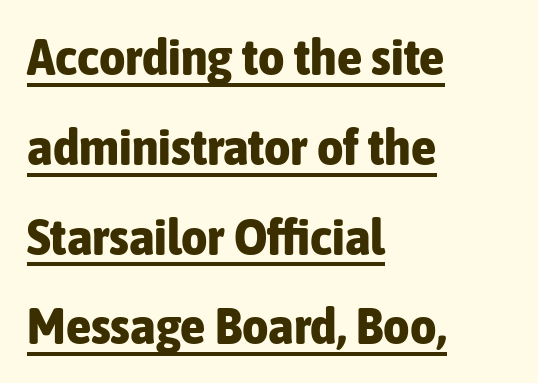
{"serif": "no", "italic": "no", "bold": "yes", "weight": "bold", "width": "condensed", "stroke_contrast": "low", "x_height": "medium", "monospaced": "no", "underline": "yes", "align": "left", "line_spacing_ratio": 1.76, "letter_spacing": "normal", "letter_spacing_em": 0.0, "glyph_px": 51}
